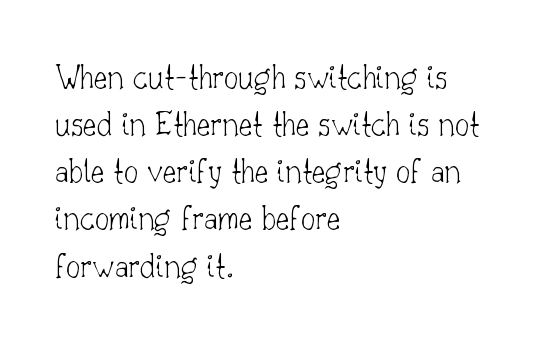
Q: Is the text bold? A: No.
Q: Is the text italic (slanted)? A: No, it is upright.
Q: Is the typeface a serif or a sans-serif typeface? A: Serif.
Q: Is the text underlined? A: No.
Q: How is the paragraph aligned? A: Left-aligned.
Q: Is the spacing between letters normal or unusually wide? A: Normal.
Q: Is the spacing between lines tight, normal or loose? A: Normal.
Q: Width (condensed, normal, or wide)? A: Normal.
Q: Stroke contrast? A: Low.
Q: x-height? A: Small.
Q: Monospaced? A: No.
